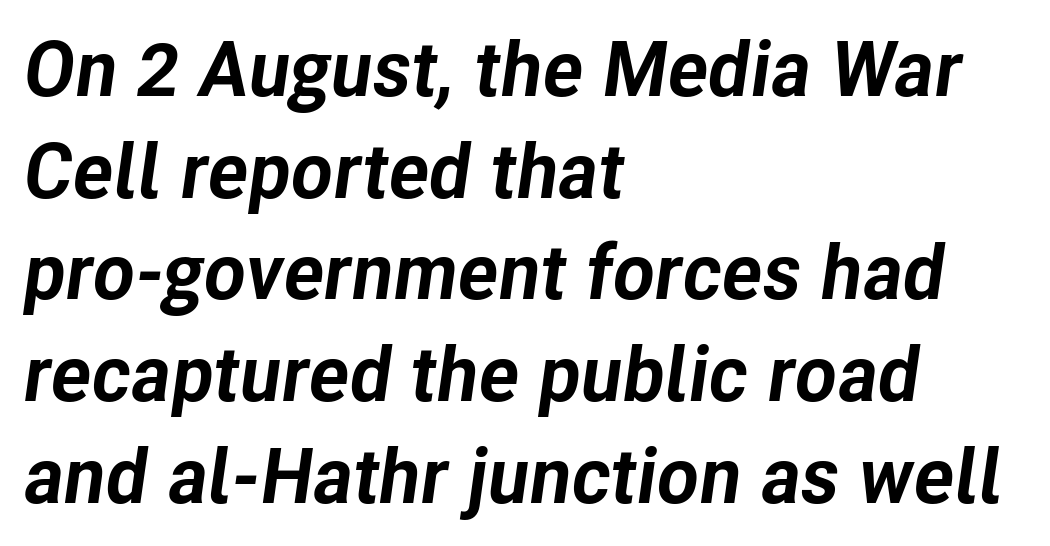
Here the glyphs are tracked normally, forming tight word shapes. Notice how descenders clear the ascenders below comfortably — that's standard leading. The letters advance in unequal steps, a hallmark of proportional type. Typographic density is high because the face is bold.
